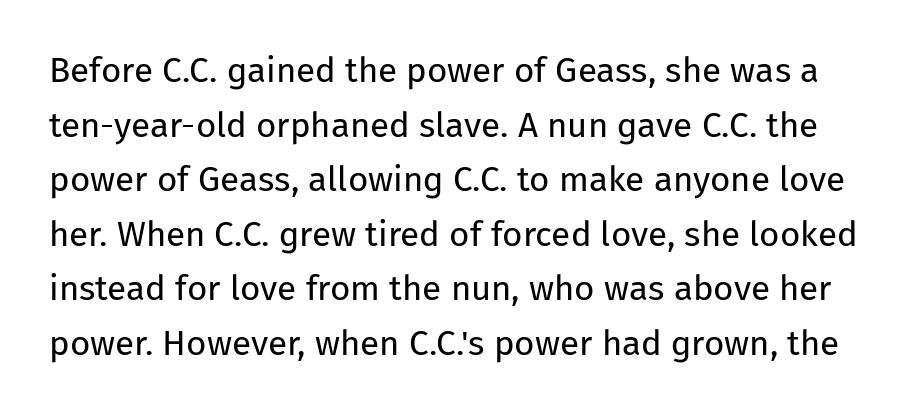
Bold? No — there's no thickening of the strokes. The letters stand straight up with perfectly vertical stems. Letters rest on an invisible, unmarked baseline. Students, note that the glyphs here touch the page at normal intervals.
